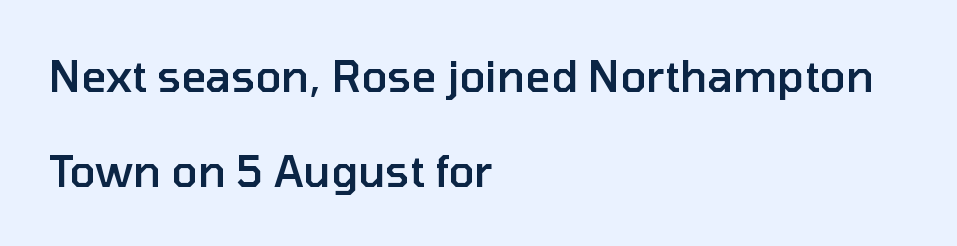
The space directly below the letters is spotless. If you drew a line through each stem, it would be perfectly vertical. Line starts are locked; line ends wander. Notice the strokes are somewhat thickened but not fully heavy: this is a semibold. Looks like regular typesetting: each glyph gets only the width it needs. The passage shown is typeset with a sans-serif family.
